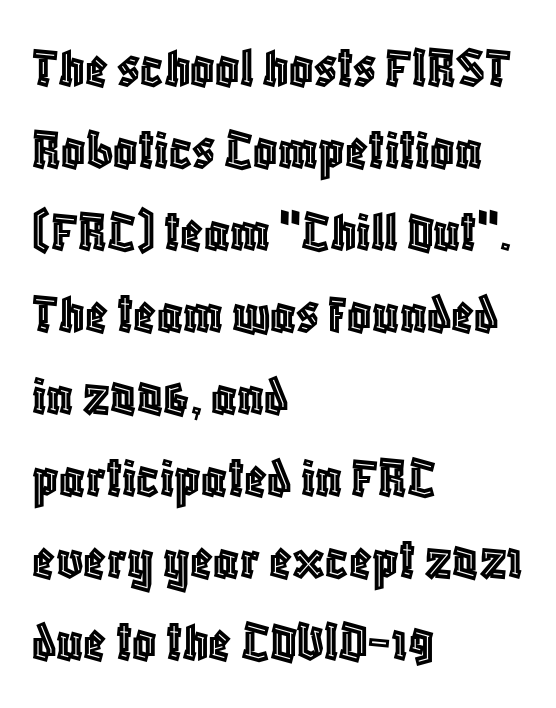
{"italic": "no", "width": "condensed", "x_height": "large", "monospaced": "no", "underline": "no", "align": "left", "line_spacing": "normal", "line_spacing_ratio": 1.39, "letter_spacing": "normal", "letter_spacing_em": 0.0, "glyph_px": 59}
